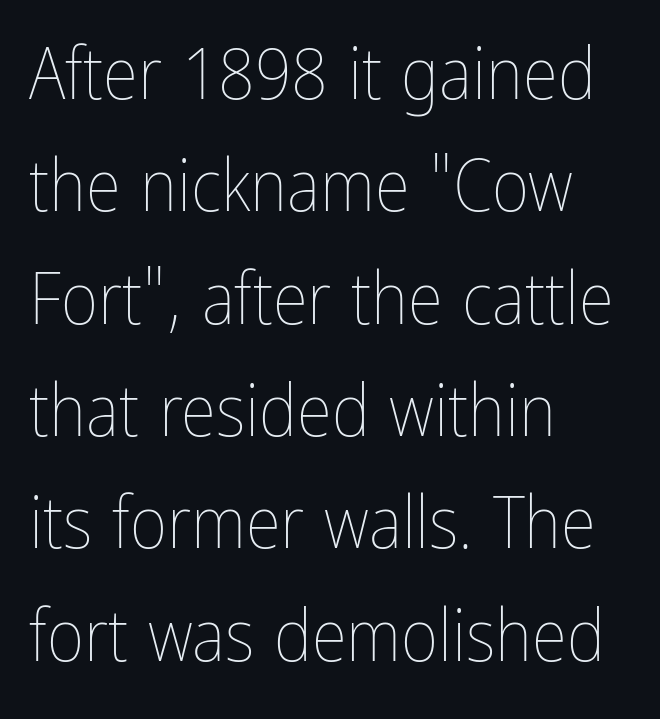
{"italic": "no", "bold": "no", "weight": "thin", "width": "condensed", "stroke_contrast": "low", "x_height": "medium", "monospaced": "no", "underline": "no", "align": "left", "line_spacing": "normal", "line_spacing_ratio": 1.56, "letter_spacing": "normal", "letter_spacing_em": 0.0, "glyph_px": 72}
